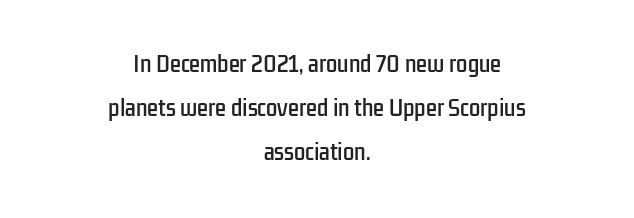
{"italic": "no", "underline": "no", "align": "center", "line_spacing": "loose", "line_spacing_ratio": 2.21, "letter_spacing": "normal", "letter_spacing_em": 0.0, "glyph_px": 20}
